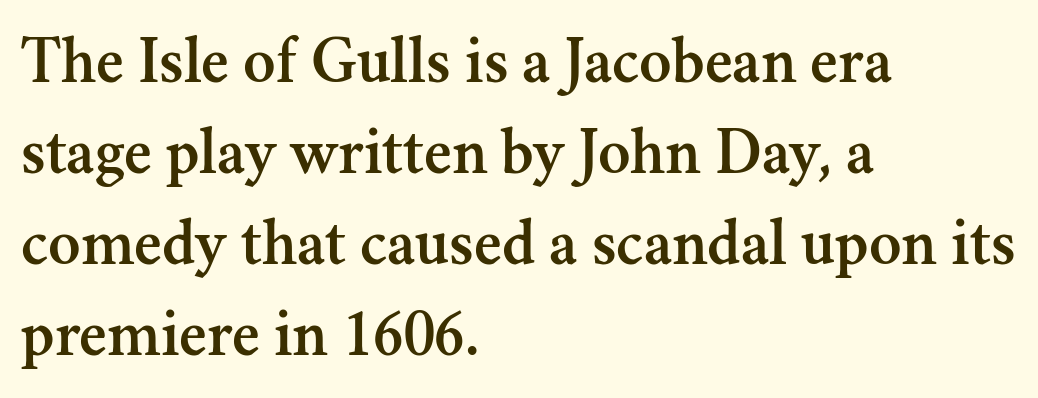
{"serif": "yes", "italic": "no", "width": "normal", "stroke_contrast": "medium", "x_height": "small", "monospaced": "no", "underline": "no", "align": "left", "line_spacing": "normal", "line_spacing_ratio": 1.36, "letter_spacing": "normal", "letter_spacing_em": 0.0, "glyph_px": 67}
